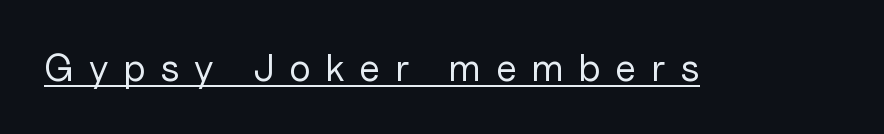
The image shows 38 px regular-weight sans-serif type, upright; set unusually wide letter spacing (+0.39 em), underlined; low stroke contrast and a medium x-height.
